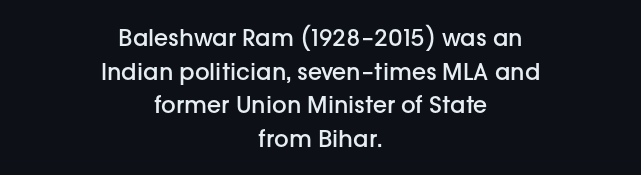
{"italic": "no", "bold": "semi", "underline": "no", "align": "center", "line_spacing": "normal", "line_spacing_ratio": 1.46, "letter_spacing": "normal", "letter_spacing_em": 0.0, "glyph_px": 23}
